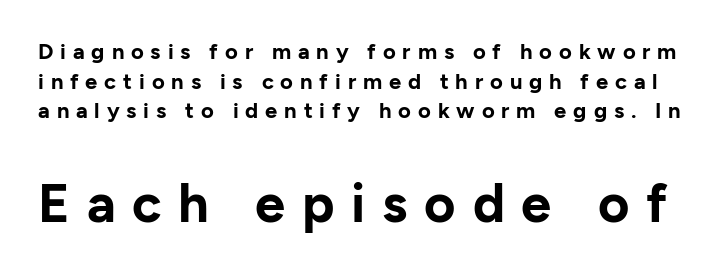
{"serif": "no", "italic": "no", "bold": "yes", "weight": "bold", "width": "normal", "stroke_contrast": "low", "x_height": "medium", "monospaced": "no", "underline": "no", "line_spacing": "normal", "line_spacing_ratio": 1.35, "letter_spacing": "wide", "letter_spacing_em": 0.31, "larger_block": "second", "size_ratio": 2.45, "glyph_px": 54}
